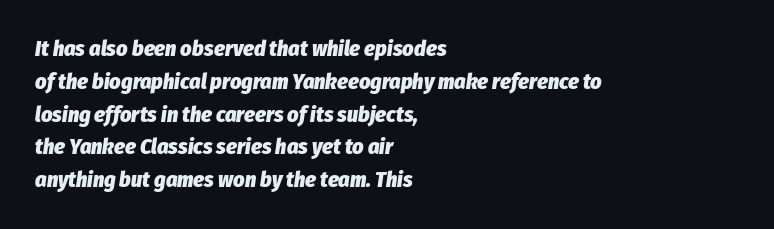
The image shows 22 px bold type, italic (leaning right); set left-aligned, normal line spacing (1.49x), normal letter spacing, not underlined.
